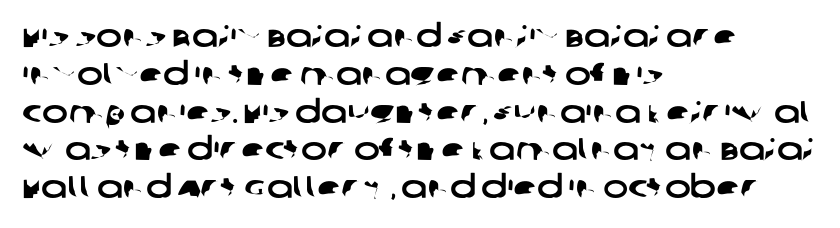
The image shows 31 px wide sans-serif type; set left-aligned, line spacing 1.22x, normal letter spacing, not underlined; low stroke contrast and a large x-height.
